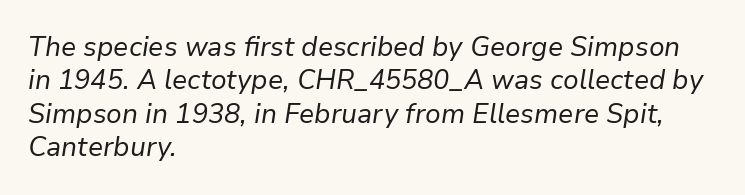
Q: Is the text bold? A: No.
Q: Is the text italic (slanted)? A: Yes, it leans right by about 9 degrees.
Q: Is the text underlined? A: No.
Q: How is the paragraph aligned? A: Left-aligned.
Q: Is the spacing between letters normal or unusually wide? A: Normal.
